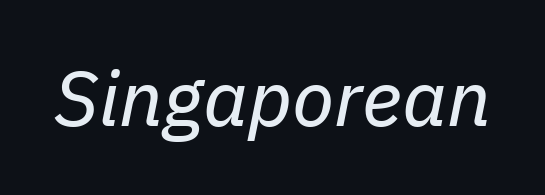
Check under the words: just untouched page. Is the type heavy? It reads as light-to-regular instead. Think of a printed novel: that variable character pitch is what you see here. Slanted lettering throughout. The rendering keeps characters at their native spacing.
